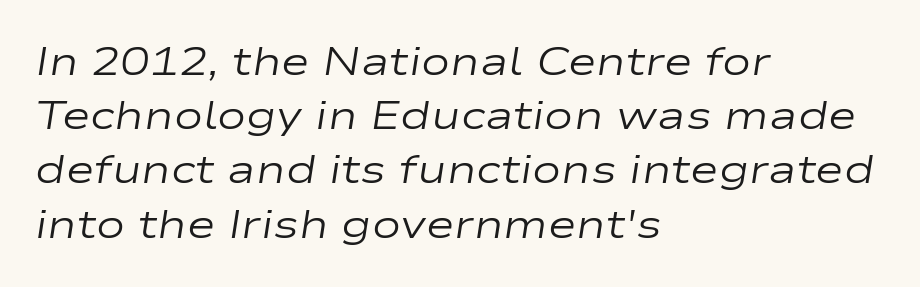
Q: Is the text bold? A: No.
Q: Is the text italic (slanted)? A: Yes, it leans right by about 9 degrees.
Q: Is the text underlined? A: No.
Q: How is the paragraph aligned? A: Left-aligned.
Q: Is the spacing between letters normal or unusually wide? A: Normal.
Q: Is the spacing between lines tight, normal or loose? A: Normal.
Q: Width (condensed, normal, or wide)? A: Wide.
Q: Stroke contrast? A: Low.
Q: x-height? A: Medium.
Q: Monospaced? A: No.
